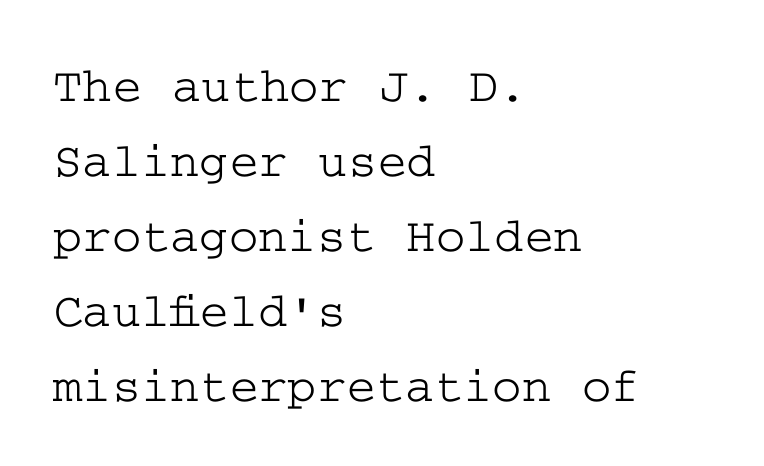
{"serif": "yes", "italic": "no", "width": "wide", "stroke_contrast": "low", "x_height": "medium", "underline": "no", "align": "left", "line_spacing": "normal", "line_spacing_ratio": 1.5, "letter_spacing": "normal", "letter_spacing_em": 0.0, "glyph_px": 50}
